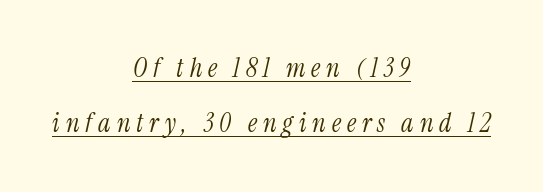
{"italic": "yes", "lean": "right", "slant_degrees": 13, "bold": "no", "underline": "yes", "align": "center", "line_spacing": "loose", "line_spacing_ratio": 2.11, "letter_spacing": "wide", "letter_spacing_em": 0.23, "glyph_px": 26}
